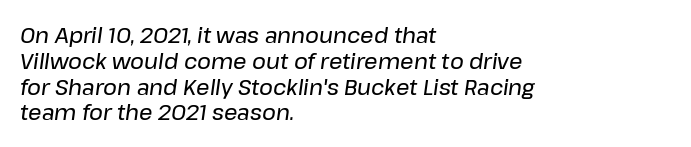
These lines were composed using italics. Lines of text with bare space underneath. Honestly, the letter spacing is just normal — you wouldn't notice it. Notice how the passage keeps a crisp vertical edge on the left only.
